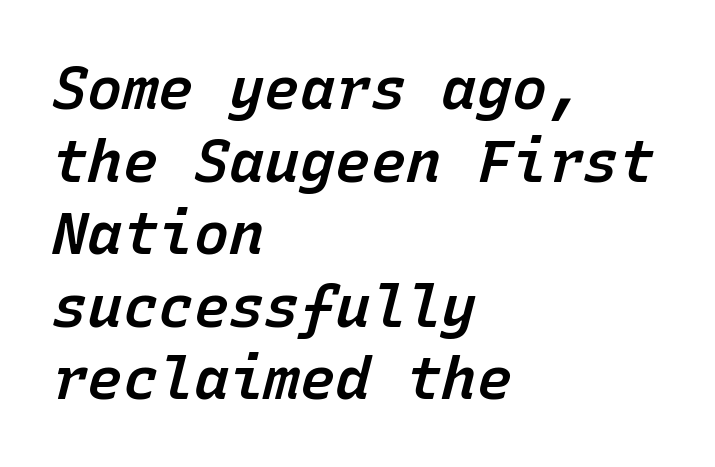
Q: Is the text bold? A: Semi-bold.
Q: Is the text italic (slanted)? A: Yes, it leans right by about 15 degrees.
Q: Is the text underlined? A: No.
Q: How is the paragraph aligned? A: Left-aligned.
Q: Is the spacing between letters normal or unusually wide? A: Normal.
Q: Width (condensed, normal, or wide)? A: Normal.
Q: Stroke contrast? A: Low.
Q: x-height? A: Medium.
Q: Monospaced? A: Yes.
